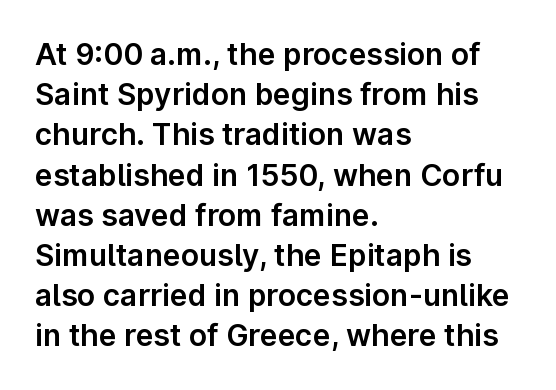
The image shows 30 px sans-serif type, upright; set left-aligned, normal line spacing (1.34x), normal letter spacing, not underlined; low stroke contrast and a medium x-height.
